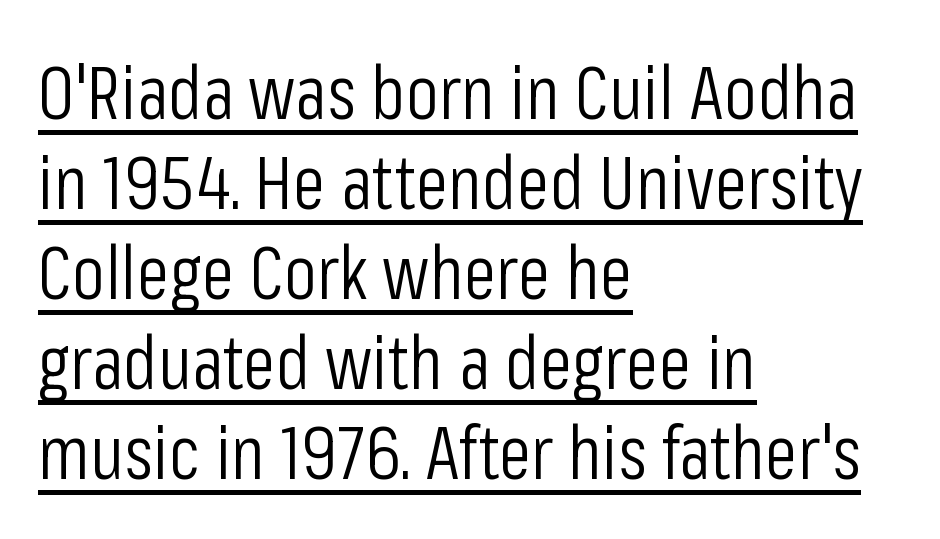
{"serif": "no", "italic": "no", "bold": "no", "weight": "light", "width": "condensed", "stroke_contrast": "low", "x_height": "medium", "monospaced": "no", "underline": "yes", "align": "left", "line_spacing_ratio": 1.2, "letter_spacing": "normal", "letter_spacing_em": 0.0, "glyph_px": 75}
